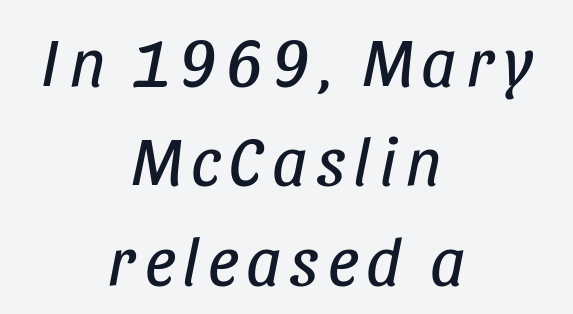
Q: Is the text bold? A: No.
Q: Is the text italic (slanted)? A: Yes, it leans right by about 11 degrees.
Q: Is the text underlined? A: No.
Q: How is the paragraph aligned? A: Centered.
Q: Is the spacing between lines tight, normal or loose? A: Normal.
Q: Width (condensed, normal, or wide)? A: Condensed.
Q: Stroke contrast? A: Low.
Q: x-height? A: Large.
Q: Monospaced? A: No.
